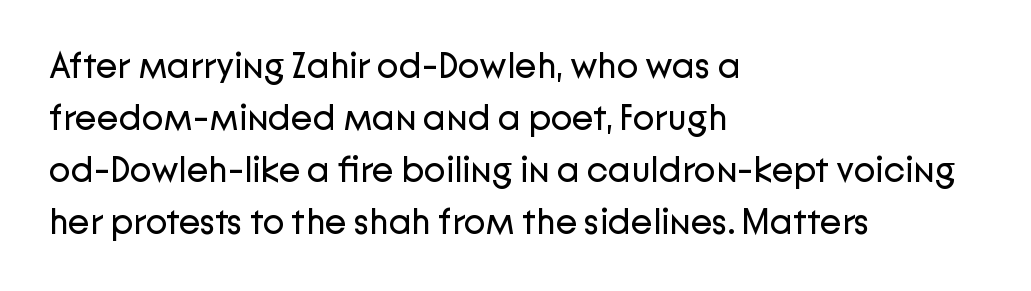
Just letters on the line, the space beneath them empty. Teacher's note: observe the even left margin — that is flush-left alignment. The line texture is even and compact thanks to regular tracking. This block has exactly the height ordinary leading produces. Is the type heavy? It reads as light-to-regular instead. The font's upright variant was chosen for this text.
